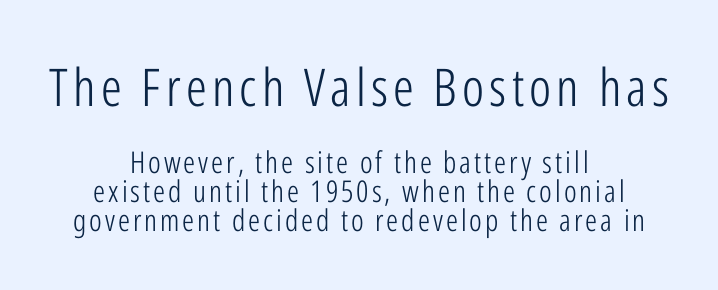
The image shows 52 px light, condensed sans-serif type, upright; set centered, tight line spacing (0.98x), not underlined; the first (top) block is 1.73x larger; low stroke contrast and a medium x-height.
